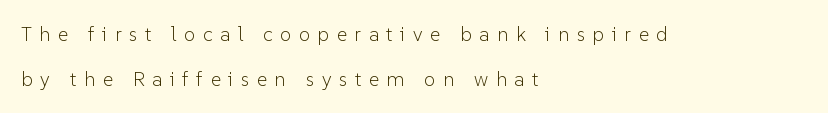
A roman cut, with each character standing at attention. Has an underline been added? It has not. Words appear elongated and porous because spacing is wide. Is the type heavy? It reads as light-to-regular instead. All the whitespace from short lines collects on the right. This block would shrink considerably if given ordinary leading; it's expanded now.
